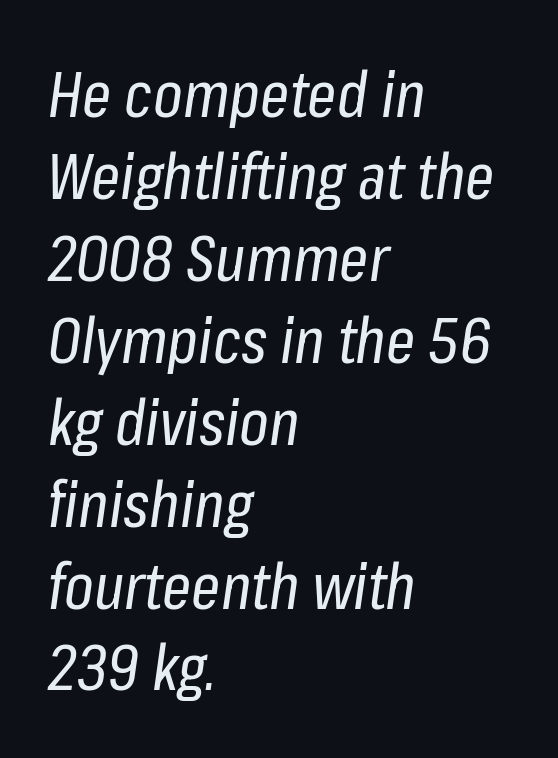
{"italic": "yes", "lean": "right", "slant_degrees": 8, "bold": "no", "weight": "regular", "width": "condensed", "stroke_contrast": "low", "x_height": "medium", "monospaced": "no", "underline": "no", "align": "left", "line_spacing": "normal", "line_spacing_ratio": 1.28, "letter_spacing": "normal", "letter_spacing_em": 0.0, "glyph_px": 64}
